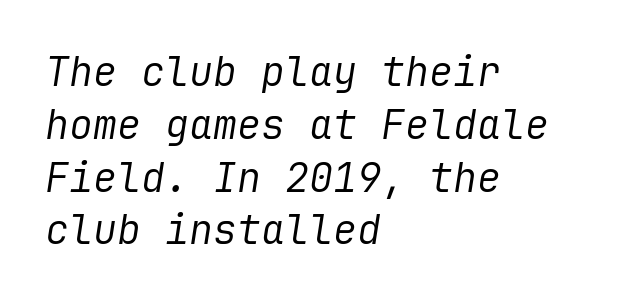
Q: Is the text bold? A: No.
Q: Is the text italic (slanted)? A: Yes, it leans right by about 9 degrees.
Q: Is the text underlined? A: No.
Q: How is the paragraph aligned? A: Left-aligned.
Q: Is the spacing between letters normal or unusually wide? A: Normal.
Q: Is the spacing between lines tight, normal or loose? A: Normal.
Q: Width (condensed, normal, or wide)? A: Normal.
Q: Stroke contrast? A: Low.
Q: x-height? A: Medium.
